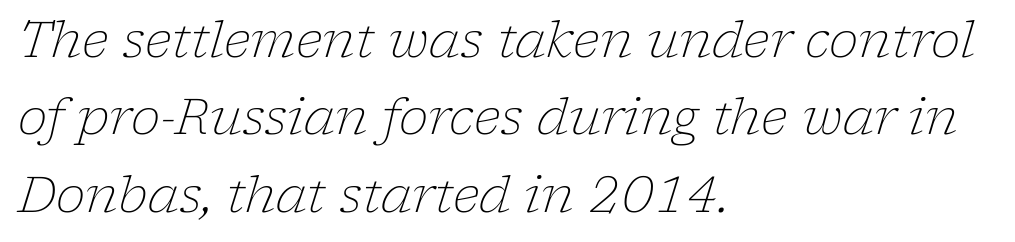
Q: Is the text bold? A: No.
Q: Is the text italic (slanted)? A: Yes, it leans right by about 17 degrees.
Q: Is the typeface a serif or a sans-serif typeface? A: Serif.
Q: Is the text underlined? A: No.
Q: How is the paragraph aligned? A: Left-aligned.
Q: Is the spacing between letters normal or unusually wide? A: Normal.
Q: Is the spacing between lines tight, normal or loose? A: Normal.
Q: Width (condensed, normal, or wide)? A: Normal.
Q: Stroke contrast? A: Low.
Q: x-height? A: Medium.
Q: Monospaced? A: No.
